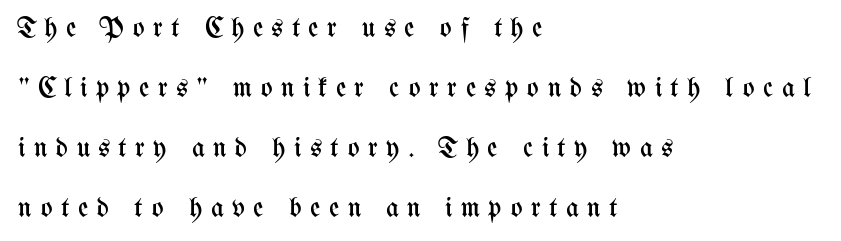
The foot of each line stays bare and open. You could fit nearly another row in the gap between these rows. If you drew a ruler down the left edge, every line would touch it. Stems and bowls with no extra thickness — not bold. Think of a printed novel: that variable character pitch is what you see here. What stands out about the letter spacing? Its width — letters are far apart.
